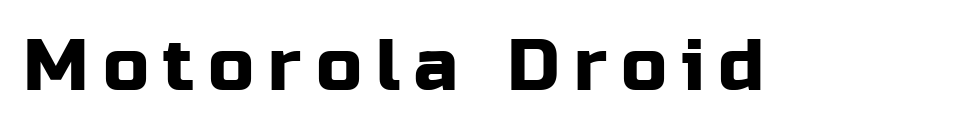
Check where the strokes stop: nothing finishes them off — pure sans. Here the designer chose a conventional face with non-uniform glyph widths. Plain, unruled lines of type. Does the lettering tilt? It doesn't — this is upright.
